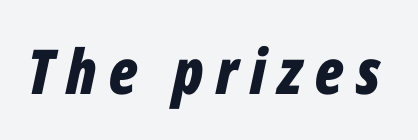
{"italic": "yes", "lean": "right", "slant_degrees": 12, "bold": "yes", "weight": "bold", "width": "condensed", "stroke_contrast": "low", "x_height": "medium", "monospaced": "no", "underline": "no", "letter_spacing": "wide", "letter_spacing_em": 0.2, "glyph_px": 62}
